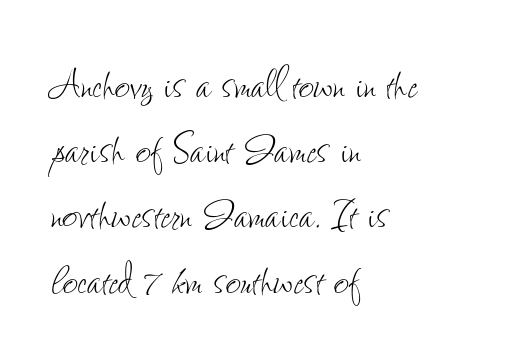
A bare baseline throughout the passage. Weight class: somewhere from thin through regular. The letters sit at their default tracking, neither squeezed nor spread. Each letter keeps its own natural width here, so spacing adapts to shape.
